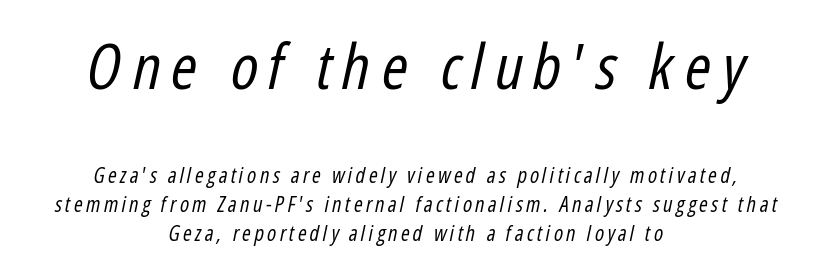
Q: Is the text bold? A: No.
Q: Is the text italic (slanted)? A: Yes, it leans right by about 12 degrees.
Q: Is the text underlined? A: No.
Q: How is the paragraph aligned? A: Centered.
Q: Is the spacing between lines tight, normal or loose? A: Normal.
Q: Which block of text is set in a larger size, the first (top) or the second (bottom)? A: The first (top) one.
Q: Width (condensed, normal, or wide)? A: Condensed.
Q: Stroke contrast? A: Low.
Q: x-height? A: Medium.
Q: Monospaced? A: No.
